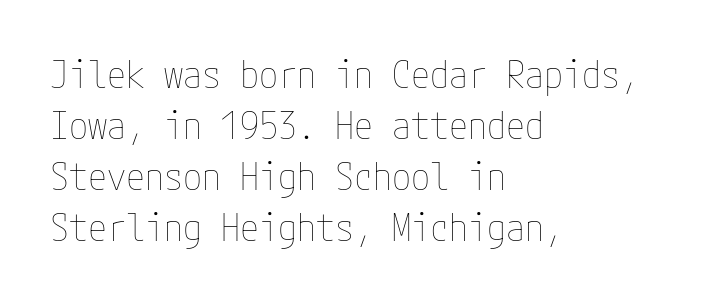
The image shows 38 px thin, condensed type, upright; set left-aligned, normal line spacing (1.34x), normal letter spacing, not underlined; low stroke contrast and a medium x-height.
